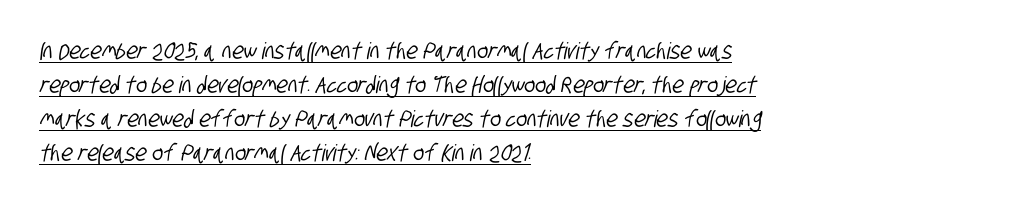
Q: Is the text underlined? A: Yes.
Q: How is the paragraph aligned? A: Left-aligned.
Q: Is the spacing between letters normal or unusually wide? A: Normal.
Q: Is the spacing between lines tight, normal or loose? A: Normal.
